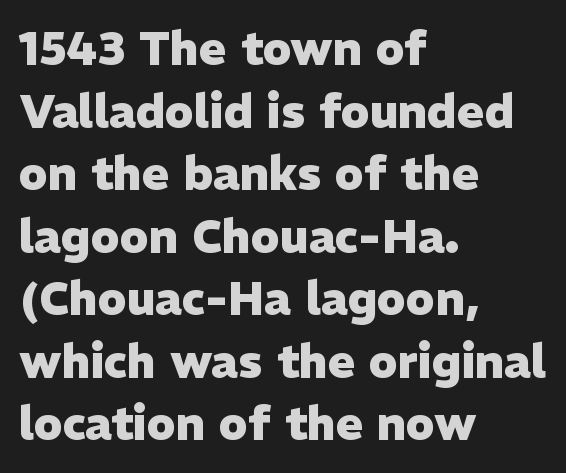
Q: Is the text bold? A: Yes.
Q: Is the text italic (slanted)? A: No, it is upright.
Q: Is the typeface a serif or a sans-serif typeface? A: Sans-serif.
Q: Is the text underlined? A: No.
Q: How is the paragraph aligned? A: Left-aligned.
Q: Is the spacing between letters normal or unusually wide? A: Normal.
Q: Is the spacing between lines tight, normal or loose? A: Normal.
Q: Width (condensed, normal, or wide)? A: Normal.
Q: Stroke contrast? A: Low.
Q: x-height? A: Medium.
Q: Monospaced? A: No.
